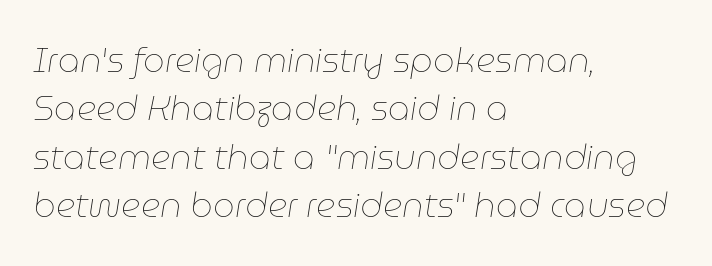
{"italic": "yes", "lean": "right", "slant_degrees": 9, "bold": "no", "weight": "thin", "width": "normal", "stroke_contrast": "low", "x_height": "medium", "monospaced": "no", "underline": "no", "align": "left", "line_spacing": "normal", "line_spacing_ratio": 1.42, "letter_spacing": "normal", "letter_spacing_em": 0.0, "glyph_px": 34}
